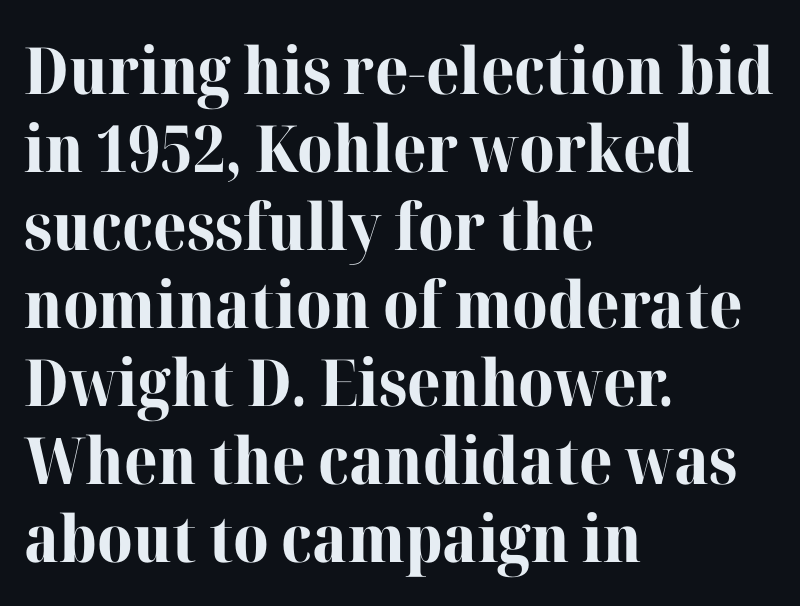
The image shows 65 px bold serif type, upright; set left-aligned, line spacing 1.2x, normal letter spacing, not underlined; high stroke contrast and a medium x-height.
